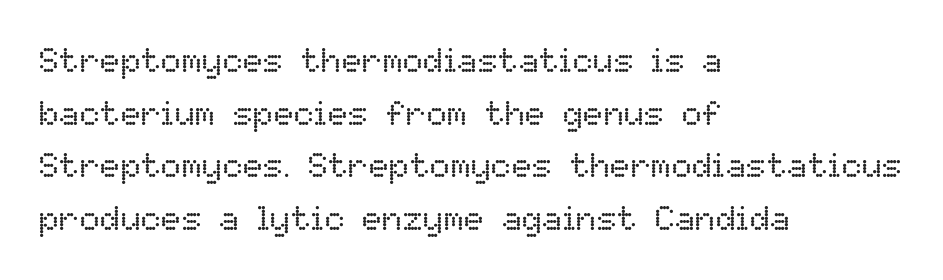
The image shows 34 px regular-weight type, upright; set left-aligned, normal line spacing (1.55x), normal letter spacing, not underlined; low stroke contrast and a medium x-height.
